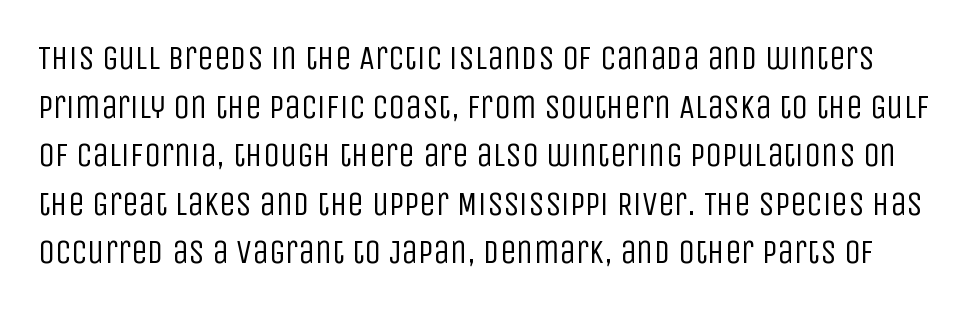
The image shows 33 px regular-weight, condensed sans-serif type, upright; set normal line spacing (1.47x), normal letter spacing, not underlined; low stroke contrast and a large x-height.
